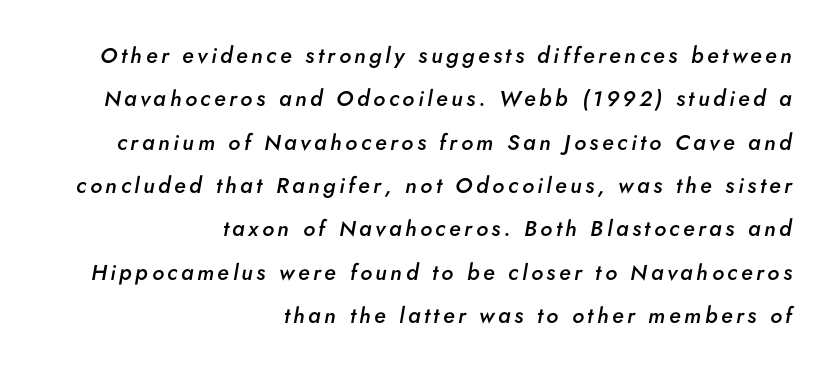
The image shows 22 px text type, italic (leaning right); set right-aligned, loose line spacing (1.97x), not underlined.
